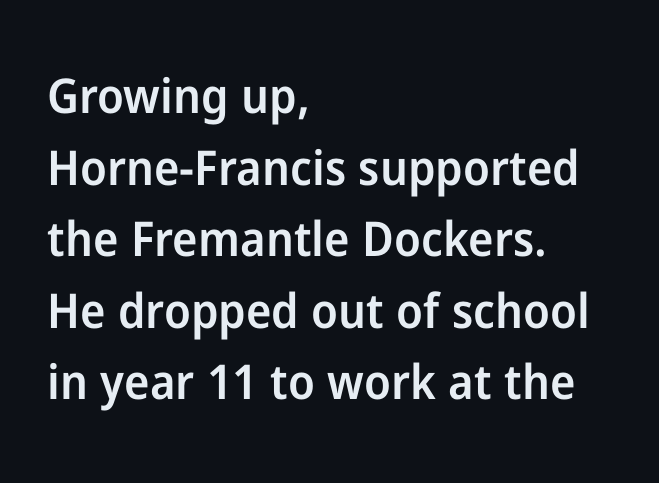
Are there feet on the stems? There aren't — it's a sans. Summary of vertical rhythm: regular, with standard interline spacing. Do the characters align in a grid? No, the font is proportional. The passage shown has conventional tracking throughout. Where is the straight margin? On the left.
